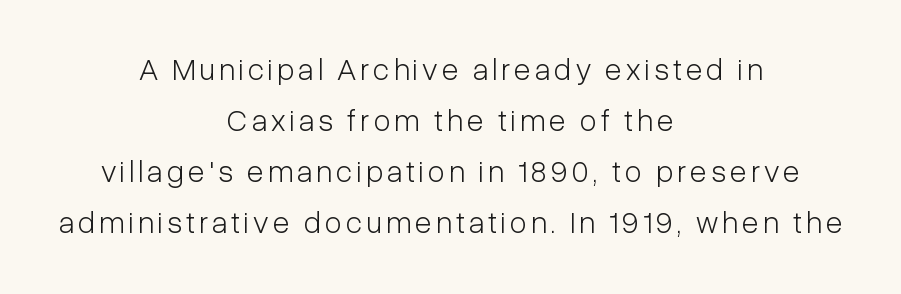
Q: Is the text bold? A: No.
Q: Is the text italic (slanted)? A: No, it is upright.
Q: Is the typeface a serif or a sans-serif typeface? A: Sans-serif.
Q: Is the text underlined? A: No.
Q: How is the paragraph aligned? A: Centered.
Q: Is the spacing between lines tight, normal or loose? A: Normal.
Q: Width (condensed, normal, or wide)? A: Condensed.
Q: Stroke contrast? A: Low.
Q: x-height? A: Medium.
Q: Monospaced? A: No.
